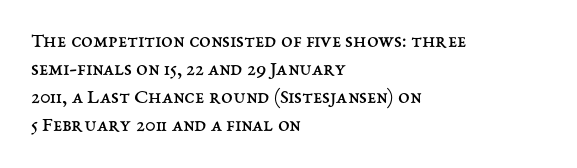
The paragraph has a hard left edge and a soft right edge. Rows of type keep a routine distance in the vertical direction. The letters sit at their default tracking, neither squeezed nor spread. Posture: vertical.
